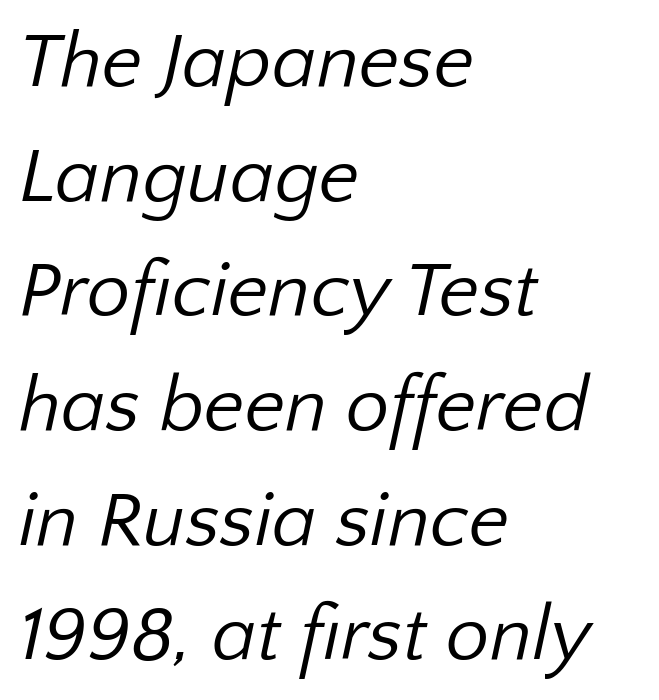
What stands out about the letter spacing? Nothing — it is the standard amount. Layout note: lines flush left. These glyphs show unthickened strokes, regular width or finer. Nobody drew a line under any word here.
